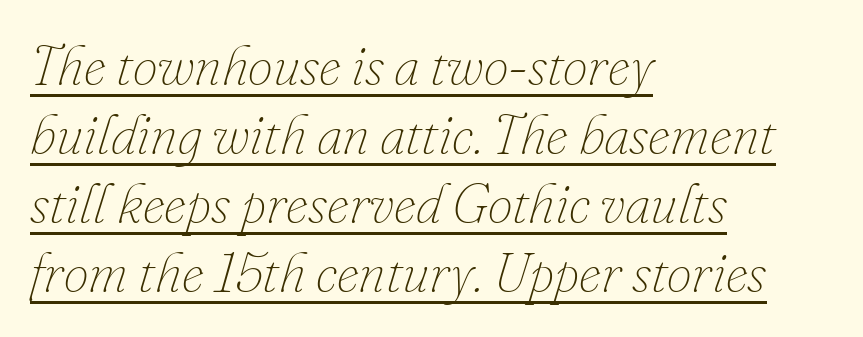
{"italic": "yes", "lean": "right", "slant_degrees": 16, "bold": "no", "weight": "thin", "width": "normal", "stroke_contrast": "low", "x_height": "small", "monospaced": "no", "underline": "yes", "align": "left", "line_spacing_ratio": 1.23, "letter_spacing": "normal", "letter_spacing_em": 0.0, "glyph_px": 56}
